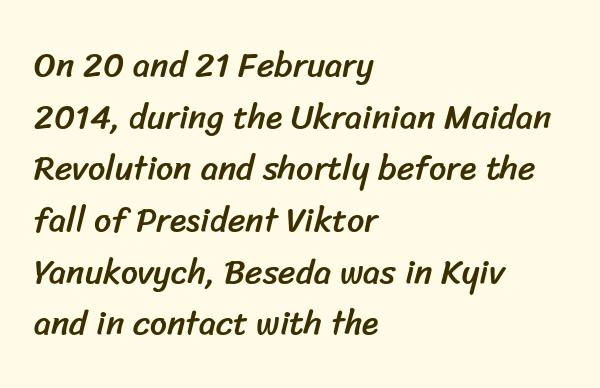
{"serif": "no", "width": "normal", "stroke_contrast": "low", "x_height": "medium", "monospaced": "no", "underline": "no", "align": "left", "line_spacing": "normal", "line_spacing_ratio": 1.52, "letter_spacing": "normal", "letter_spacing_em": 0.0, "glyph_px": 34}
